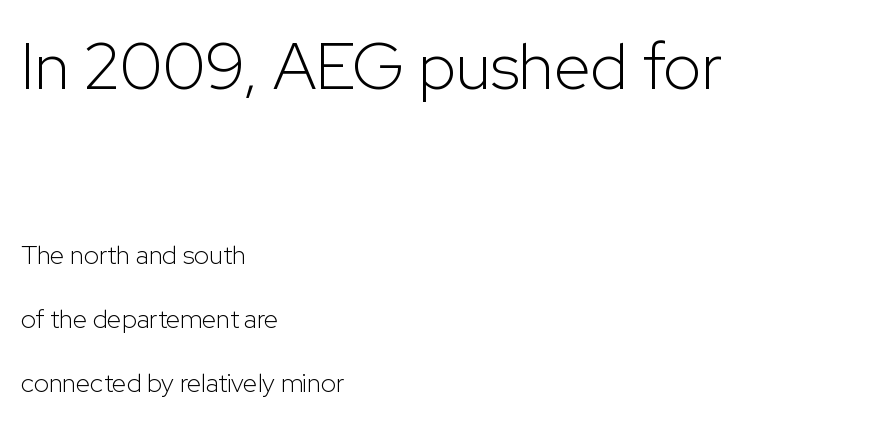
Horizontal bands of white between lines are thick stripes. Stems here are at most as thick as an everyday book face. Underlining? Definitely not there. The type is set solid horizontally, with unmodified tracking.
